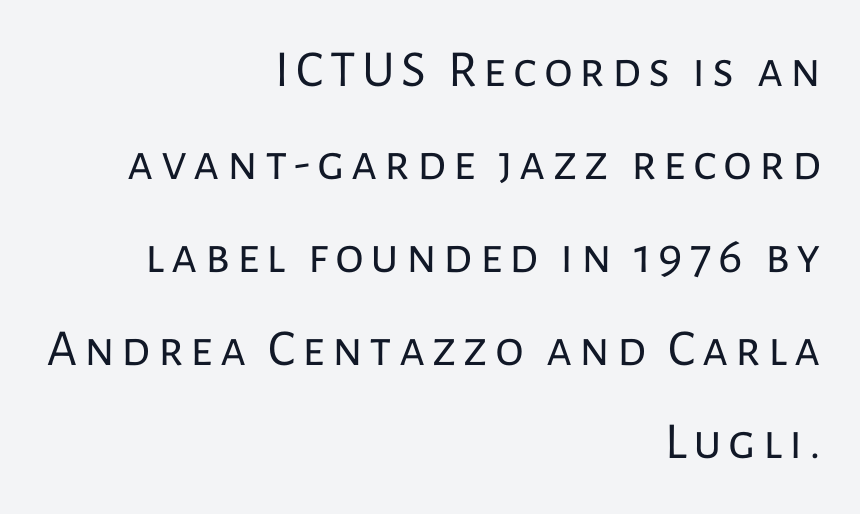
Posture: vertical. Summary of weight: not heavy and not bold. A sans-serif font was chosen for this passage. Note the varied advance widths — an 'i' is clearly narrower than an 'm'.
